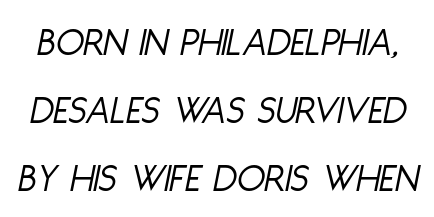
The block of text has a typical density, with ordinary space between rows. The whole block is typeset with a tilt. Here the designer chose a conventional face with non-uniform glyph widths. Default kerning and tracking; the words read as compact shapes. Is the type heavy? It reads as light-to-regular instead. The space beneath each line is pristine and unruled.
